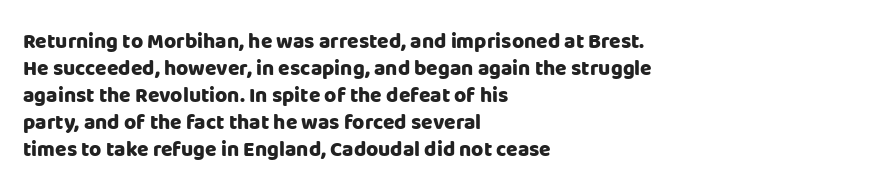
{"italic": "no", "bold": "yes", "underline": "no", "align": "left", "line_spacing": "normal", "line_spacing_ratio": 1.29, "letter_spacing": "normal", "letter_spacing_em": 0.0, "glyph_px": 21}
